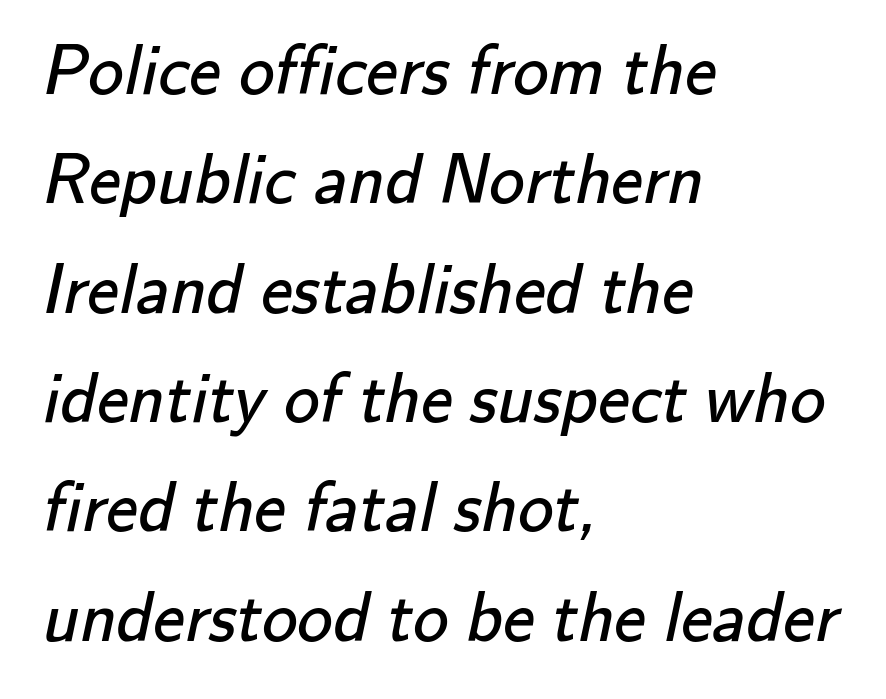
Casual observation: everything's shoved over to the left. Look at the tracking — it's just the regular setting, nothing added. The letters advance in unequal steps, a hallmark of proportional type. Successive baselines arrive at the customary interval.
